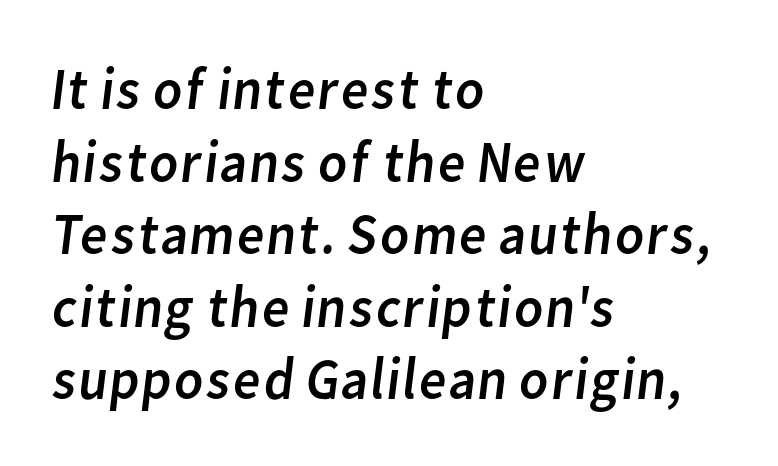
Q: Is the text bold? A: No.
Q: Is the typeface a serif or a sans-serif typeface? A: Sans-serif.
Q: Is the text underlined? A: No.
Q: How is the paragraph aligned? A: Left-aligned.
Q: Is the spacing between letters normal or unusually wide? A: Normal.
Q: Width (condensed, normal, or wide)? A: Normal.
Q: Stroke contrast? A: Low.
Q: x-height? A: Medium.
Q: Monospaced? A: No.
